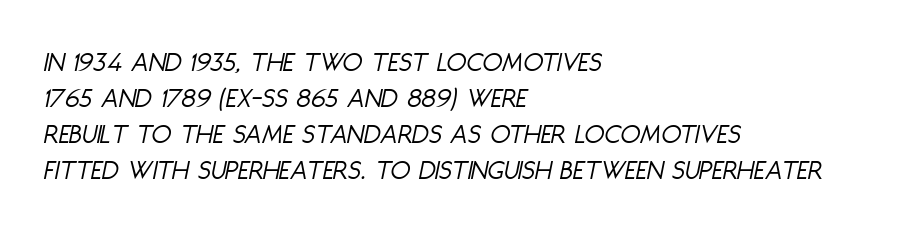
You could not count columns in this text — the font is proportionally spaced. Emphasis-style slanted type is in use. Stem width sits at or under what a default text font uses. The passage shown has conventional tracking throughout. This sample is left-justified, so line endings fall wherever the words run out.
